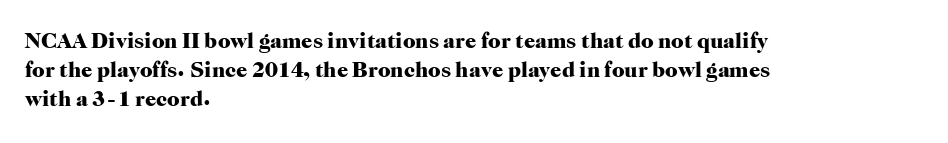
I'd describe the lettering as bold — thick and assertive. Line starts are locked; line ends wander. Nope, not italic — everything's standing straight. Only glyphs here, with clear space below each row.
